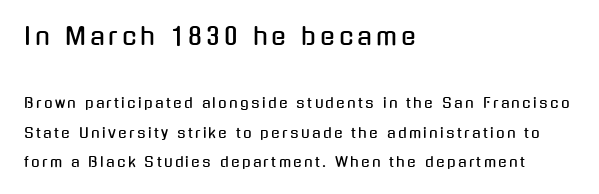
Q: Is the text italic (slanted)? A: No, it is upright.
Q: Is the text underlined? A: No.
Q: How is the paragraph aligned? A: Left-aligned.
Q: Is the spacing between lines tight, normal or loose? A: Loose.
Q: Which block of text is set in a larger size, the first (top) or the second (bottom)? A: The first (top) one.
